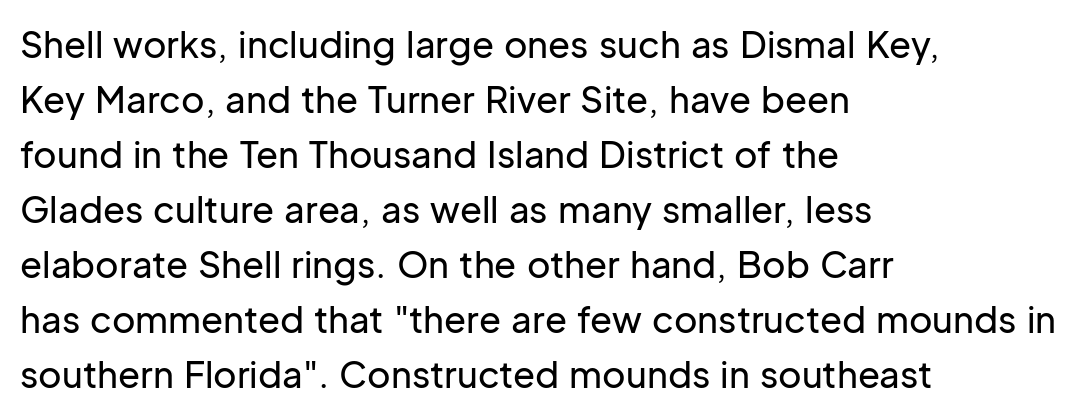
{"serif": "no", "italic": "no", "width": "normal", "stroke_contrast": "low", "x_height": "medium", "monospaced": "no", "underline": "no", "align": "left", "line_spacing": "normal", "line_spacing_ratio": 1.53, "letter_spacing": "normal", "letter_spacing_em": 0.0, "glyph_px": 36}
